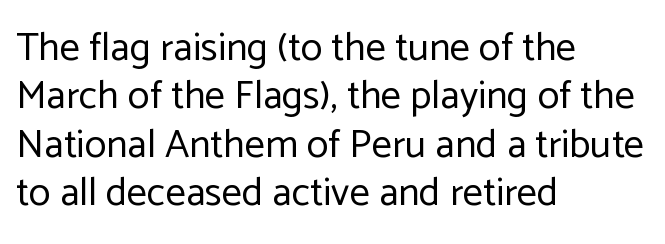
{"serif": "no", "italic": "no", "bold": "no", "weight": "regular", "width": "normal", "stroke_contrast": "low", "x_height": "medium", "monospaced": "no", "underline": "no", "align": "left", "line_spacing_ratio": 1.21, "letter_spacing": "normal", "letter_spacing_em": 0.0, "glyph_px": 40}
